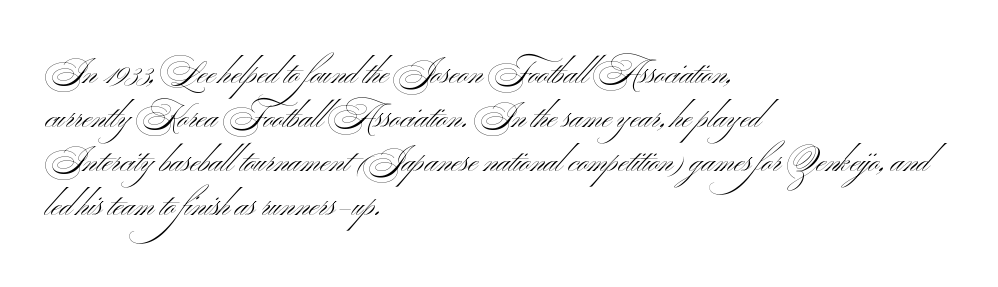
The image shows 32 px light, wide sans-serif type; set left-aligned, normal line spacing (1.38x), normal letter spacing, not underlined; medium stroke contrast and a small x-height.
